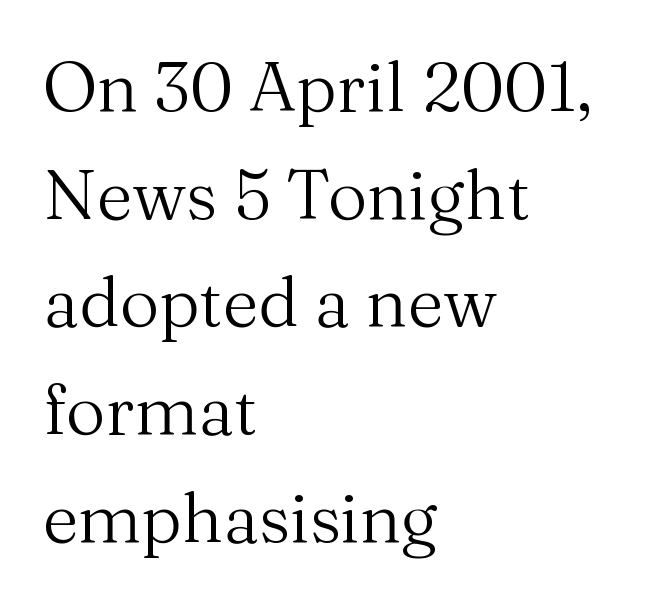
{"serif": "yes", "italic": "no", "bold": "no", "weight": "regular", "width": "normal", "stroke_contrast": "medium", "x_height": "medium", "monospaced": "no", "underline": "no", "align": "left", "line_spacing": "normal", "line_spacing_ratio": 1.56, "letter_spacing": "normal", "letter_spacing_em": 0.0, "glyph_px": 69}
